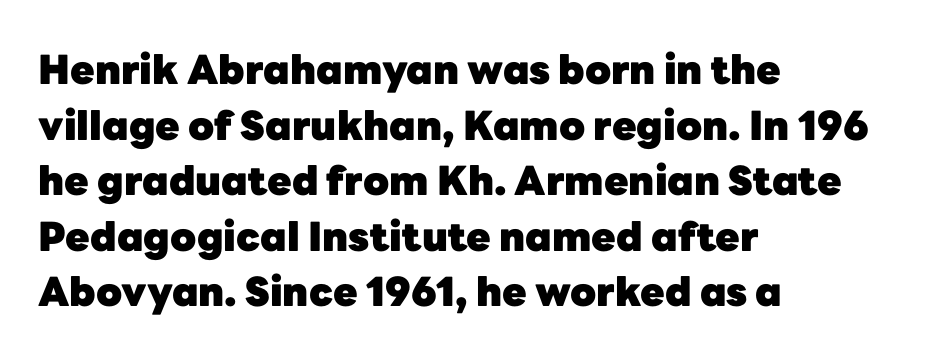
The image shows 40 px heavy sans-serif type, upright; set left-aligned, normal line spacing (1.39x), normal letter spacing, not underlined; low stroke contrast and a medium x-height.
